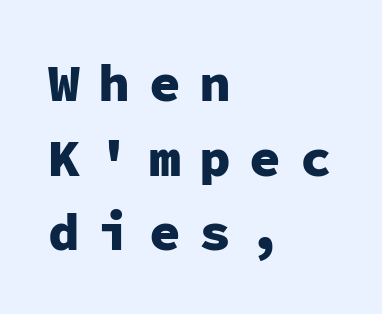
The specimen reads as upright at a glance. Thick stems and heavy bowls — unmistakably bold. In terms of letterform style, serifs are entirely absent. Monospaced: the letters line up in strict vertical columns. This rendering widens character spacing well past its baseline value. Each line starts at the same left margin while the right side varies.
